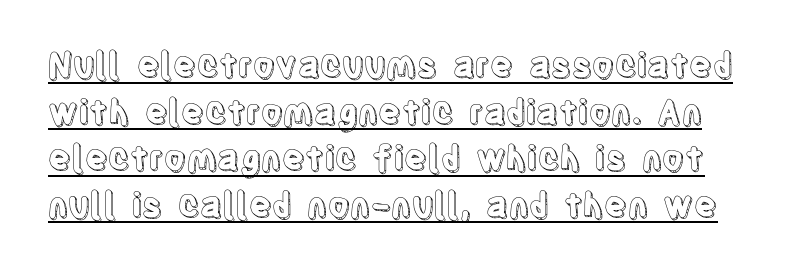
Q: Is the text italic (slanted)? A: No, it is upright.
Q: Is the text underlined? A: Yes.
Q: Is the spacing between letters normal or unusually wide? A: Normal.
Q: Is the spacing between lines tight, normal or loose? A: Normal.
Q: Width (condensed, normal, or wide)? A: Condensed.
Q: x-height? A: Large.
Q: Monospaced? A: No.
